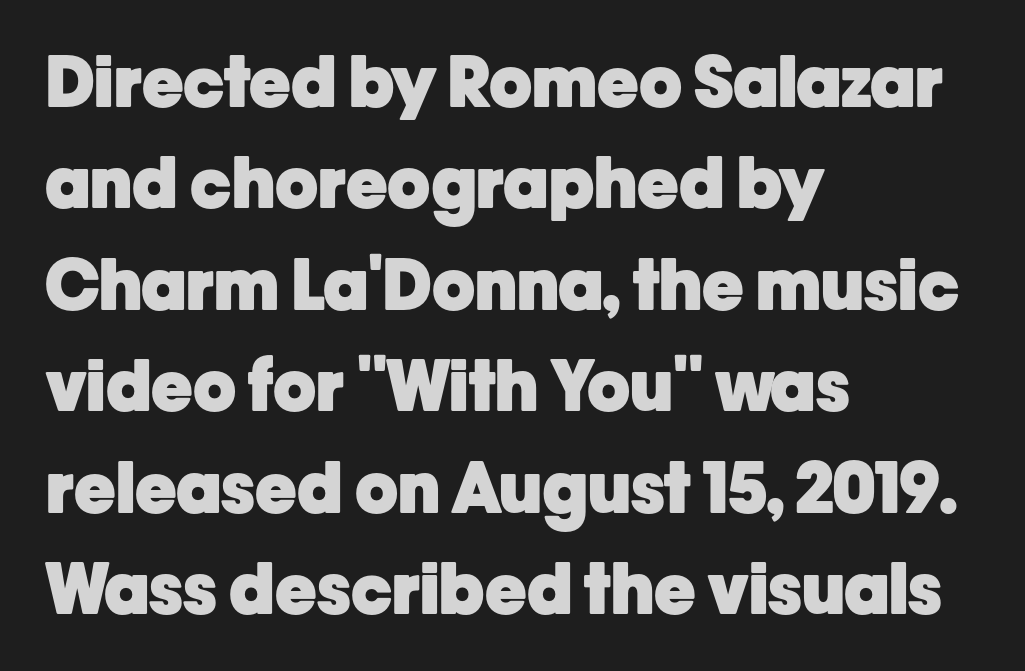
This is roman type, the default non-slanted kind. Regarding leading, the lines here are spaced in the standard way. Underline: absent. Each glyph is drawn with heavy, bold strokes.
